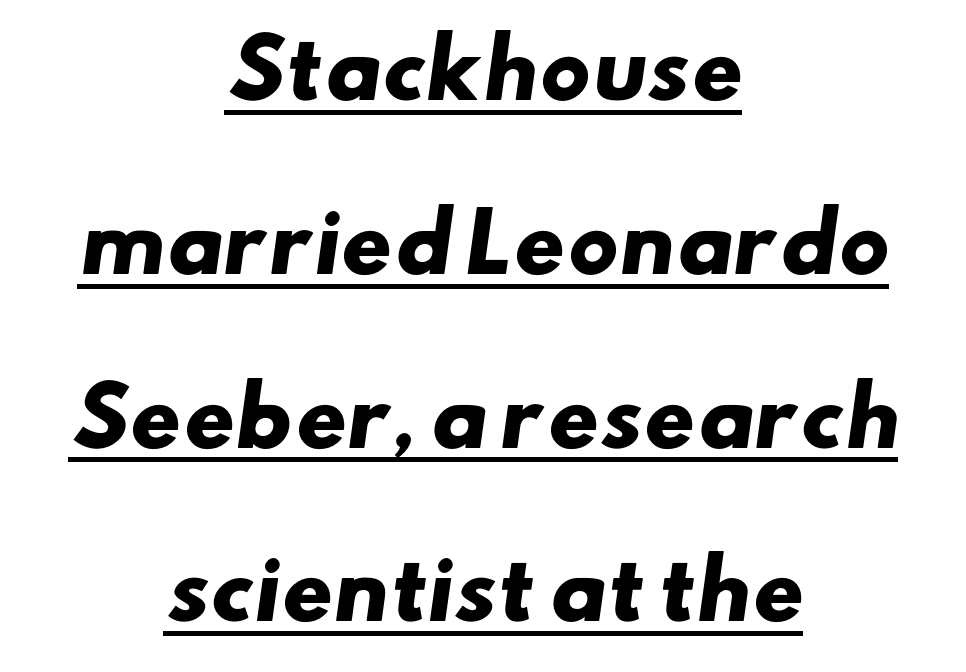
The image shows 79 px heavy, wide sans-serif type; set centered, loose line spacing (2.2x), normal letter spacing, underlined; low stroke contrast and a small x-height.
